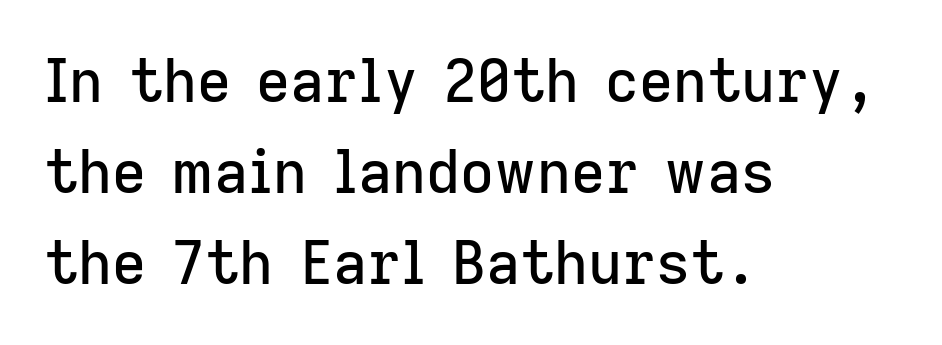
{"serif": "no", "italic": "no", "width": "normal", "stroke_contrast": "low", "x_height": "medium", "monospaced": "no", "underline": "no", "align": "left", "line_spacing": "normal", "line_spacing_ratio": 1.54, "letter_spacing": "normal", "letter_spacing_em": 0.0, "glyph_px": 59}
